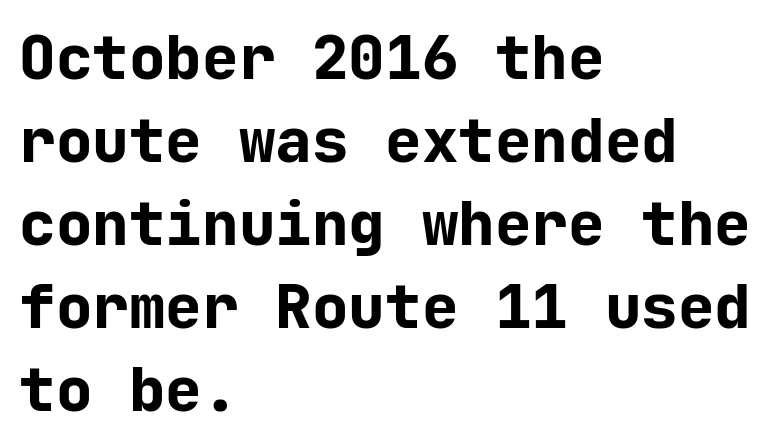
Q: Is the text bold? A: Yes.
Q: Is the text italic (slanted)? A: No, it is upright.
Q: Is the typeface a serif or a sans-serif typeface? A: Sans-serif.
Q: Is the text underlined? A: No.
Q: How is the paragraph aligned? A: Left-aligned.
Q: Is the spacing between letters normal or unusually wide? A: Normal.
Q: Is the spacing between lines tight, normal or loose? A: Normal.
Q: Width (condensed, normal, or wide)? A: Normal.
Q: Stroke contrast? A: Low.
Q: x-height? A: Medium.
Q: Monospaced? A: Yes.
